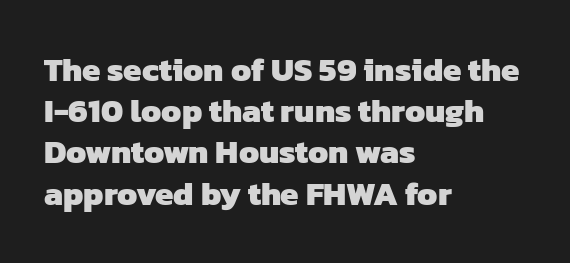
The image shows 33 px heavy sans-serif type; set left-aligned, normal line spacing (1.25x), normal letter spacing, not underlined; low stroke contrast and a medium x-height.
